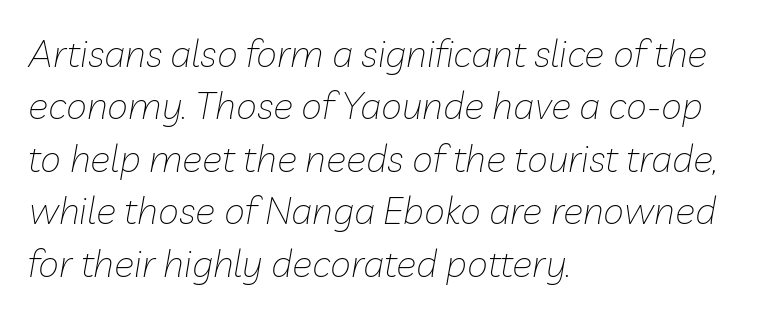
{"italic": "yes", "lean": "right", "slant_degrees": 10, "bold": "no", "weight": "thin", "width": "normal", "stroke_contrast": "low", "x_height": "medium", "monospaced": "no", "underline": "no", "align": "left", "line_spacing": "normal", "line_spacing_ratio": 1.38, "letter_spacing": "normal", "letter_spacing_em": 0.0, "glyph_px": 38}
